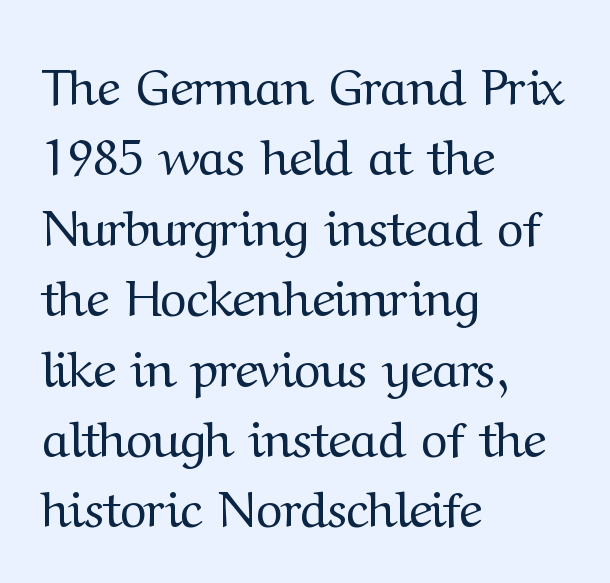
The image shows 51 px regular-weight serif type, upright; set left-aligned, normal line spacing (1.38x), normal letter spacing, not underlined; medium stroke contrast and a medium x-height.
